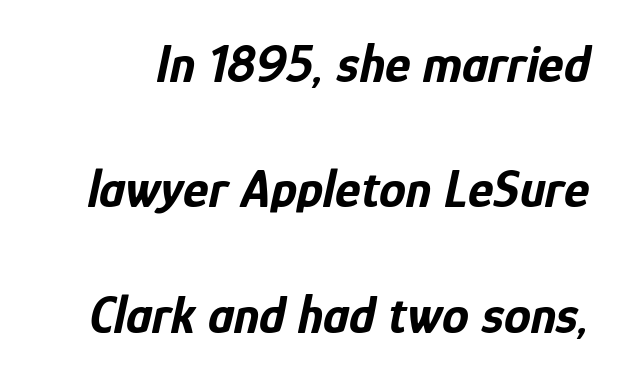
Q: Is the text bold? A: Yes.
Q: Is the text italic (slanted)? A: Yes, it leans right by about 12 degrees.
Q: Is the text underlined? A: No.
Q: Is the spacing between letters normal or unusually wide? A: Normal.
Q: Is the spacing between lines tight, normal or loose? A: Loose.
Q: Width (condensed, normal, or wide)? A: Condensed.
Q: Stroke contrast? A: Low.
Q: x-height? A: Medium.
Q: Monospaced? A: No.
